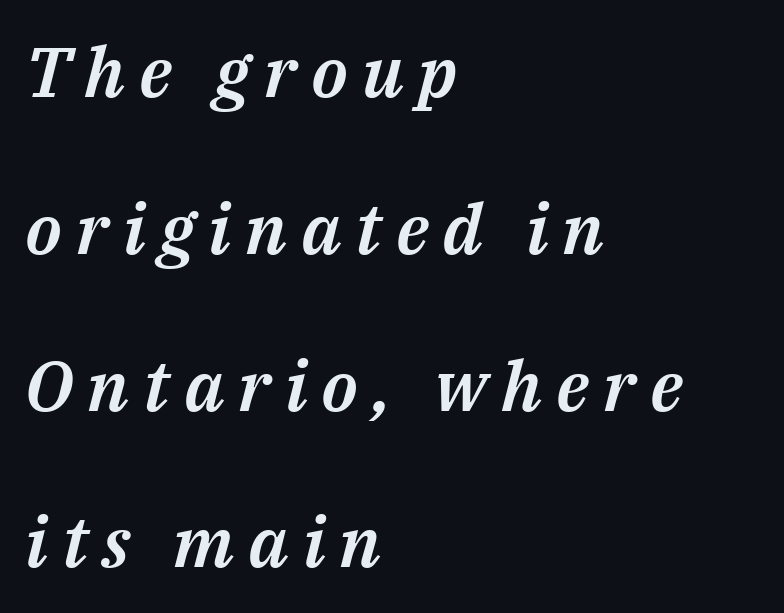
{"italic": "yes", "lean": "right", "slant_degrees": 14, "width": "normal", "stroke_contrast": "medium", "x_height": "medium", "monospaced": "no", "underline": "no", "align": "left", "line_spacing": "loose", "line_spacing_ratio": 2.24, "letter_spacing": "wide", "letter_spacing_em": 0.2, "glyph_px": 70}
